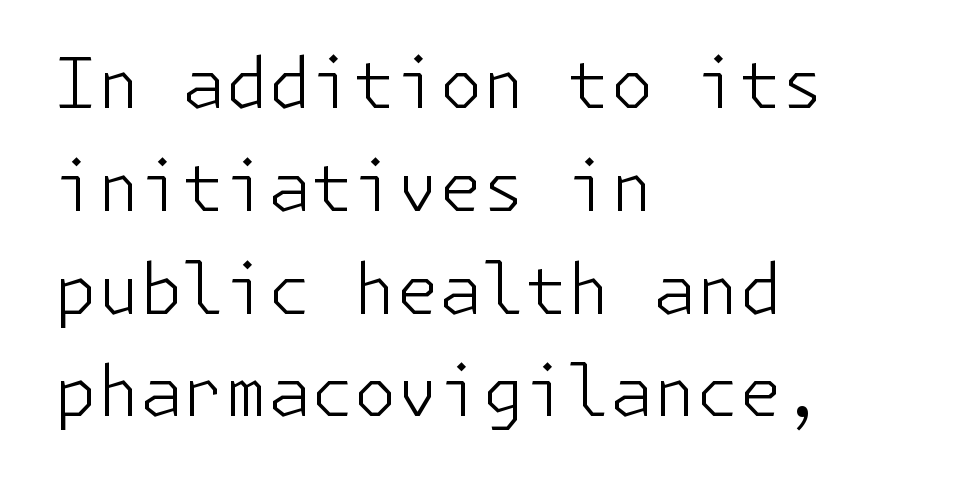
{"serif": "no", "italic": "no", "bold": "no", "weight": "light", "width": "normal", "stroke_contrast": "low", "x_height": "medium", "underline": "no", "align": "left", "line_spacing": "normal", "line_spacing_ratio": 1.49, "letter_spacing": "normal", "letter_spacing_em": 0.0, "glyph_px": 69}
